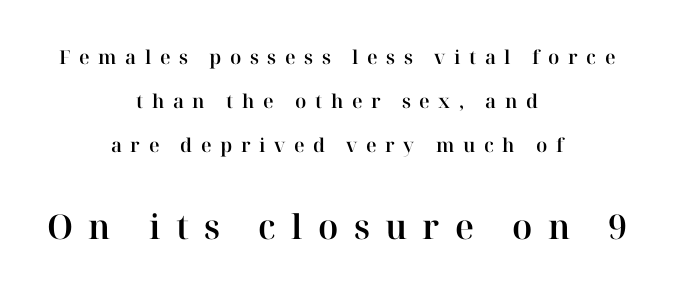
The image shows 34 px serif type, upright; set centered, loose line spacing (2.31x), unusually wide letter spacing (+0.45 em), not underlined; the second (bottom) block is 1.79x larger; high stroke contrast and a medium x-height.
